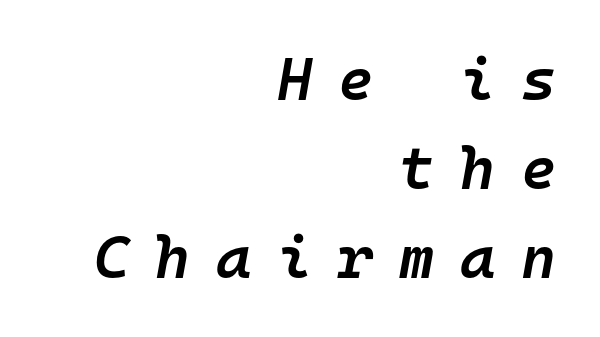
{"italic": "yes", "lean": "right", "slant_degrees": 10, "bold": "semi", "weight": "semibold", "width": "normal", "stroke_contrast": "low", "x_height": "medium", "monospaced": "yes", "underline": "no", "align": "right", "line_spacing": "normal", "line_spacing_ratio": 1.48, "letter_spacing": "wide", "letter_spacing_em": 0.43, "glyph_px": 60}
